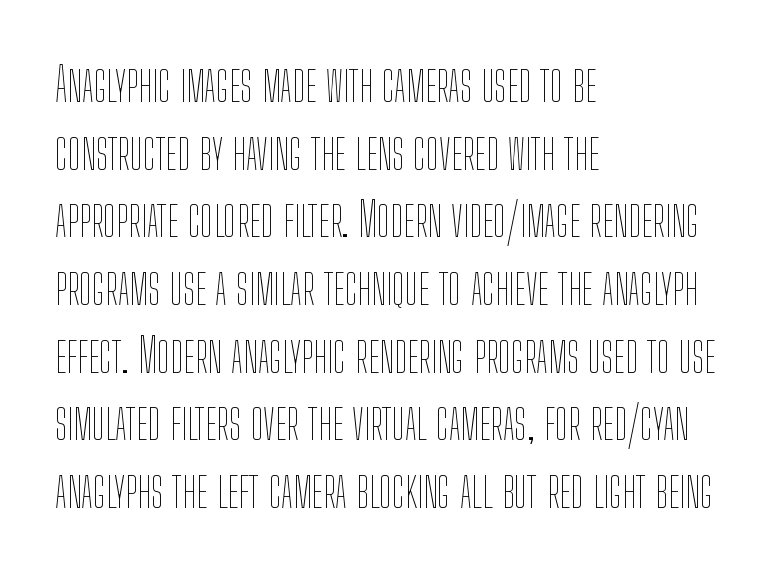
{"italic": "no", "bold": "no", "weight": "thin", "width": "condensed", "stroke_contrast": "low", "x_height": "medium", "monospaced": "no", "underline": "no", "align": "left", "line_spacing": "normal", "line_spacing_ratio": 1.44, "letter_spacing": "normal", "letter_spacing_em": 0.0, "glyph_px": 47}
